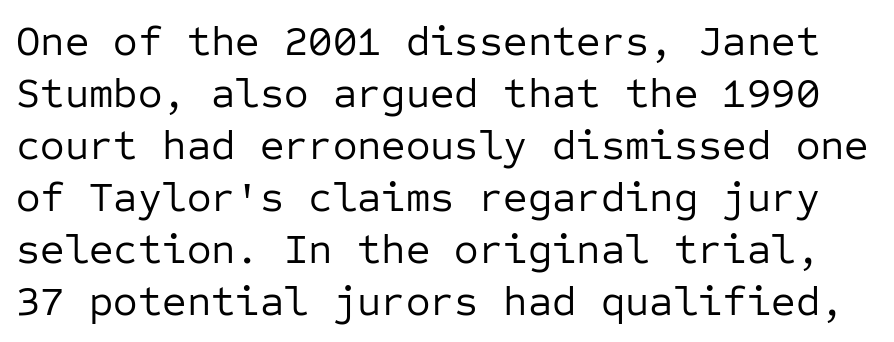
Anything drawn beneath the words? Only blank space. Looks like terminal output: every glyph gets an equal slot. Weight class: somewhere from thin through regular. Each letter's strokes conclude bluntly, with no projecting serifs.
